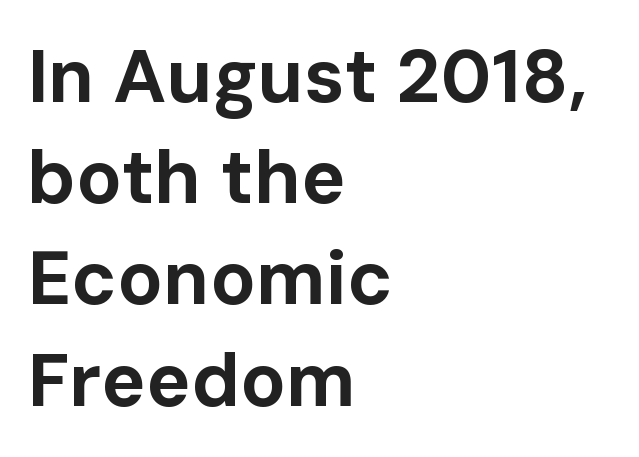
{"serif": "no", "italic": "no", "bold": "yes", "weight": "bold", "width": "normal", "stroke_contrast": "low", "x_height": "medium", "monospaced": "no", "underline": "no", "align": "left", "line_spacing": "normal", "line_spacing_ratio": 1.35, "letter_spacing": "normal", "letter_spacing_em": 0.0, "glyph_px": 75}
